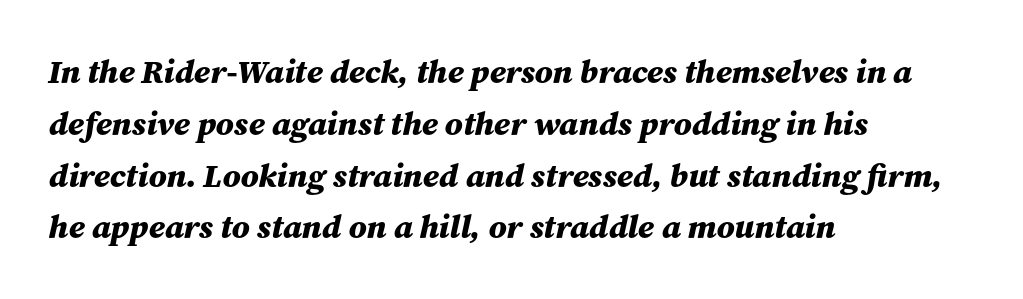
{"italic": "yes", "lean": "right", "slant_degrees": 12, "bold": "yes", "weight": "bold", "width": "normal", "stroke_contrast": "medium", "x_height": "medium", "monospaced": "no", "underline": "no", "align": "left", "line_spacing": "normal", "line_spacing_ratio": 1.57, "letter_spacing": "normal", "letter_spacing_em": 0.0, "glyph_px": 33}
